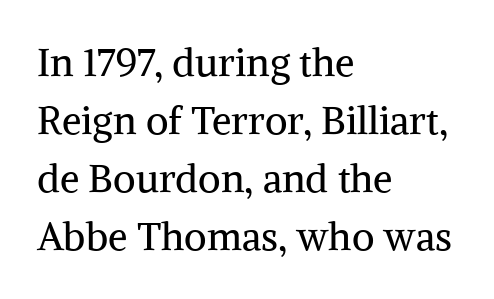
The font's upright variant was chosen for this text. Stroke terminals: seriffed. The face used here is proportionally spaced, like ordinary book or web type. Whoever set this chose a conventional vertical rhythm.
